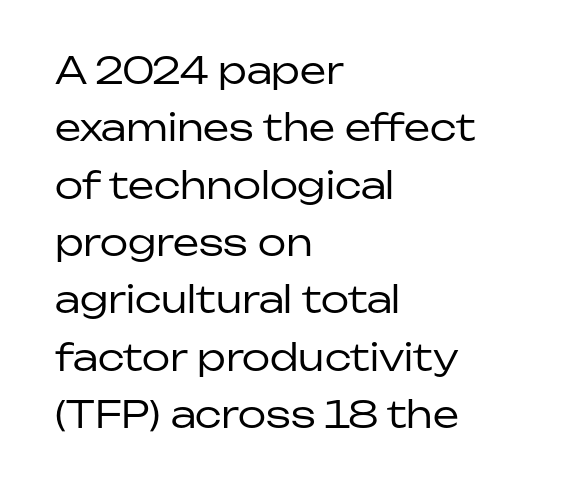
Q: Is the text bold? A: No.
Q: Is the text italic (slanted)? A: No, it is upright.
Q: Is the typeface a serif or a sans-serif typeface? A: Sans-serif.
Q: Is the text underlined? A: No.
Q: How is the paragraph aligned? A: Left-aligned.
Q: Is the spacing between letters normal or unusually wide? A: Normal.
Q: Is the spacing between lines tight, normal or loose? A: Normal.
Q: Width (condensed, normal, or wide)? A: Normal.
Q: Stroke contrast? A: Low.
Q: x-height? A: Medium.
Q: Monospaced? A: No.
